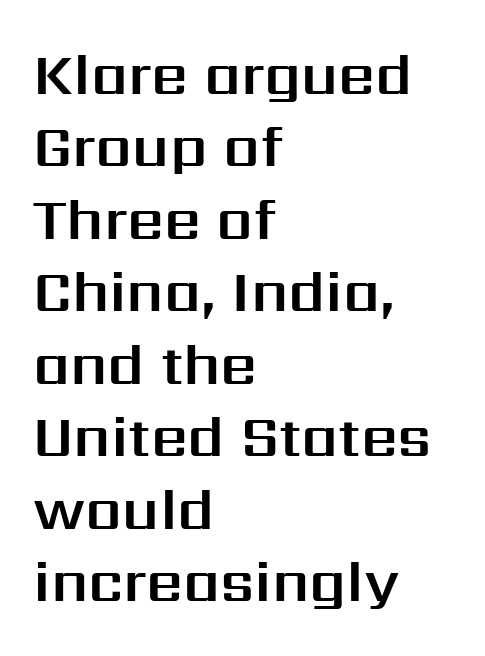
The rag falls on the right side of this text block. The rendering uses natural spacing where letterforms have individual widths. The designer went with a sans here, leaving each stem footless. Nobody touched the tracking dial on this one. This rendering features lettering with no underline. These lines sit exactly where default settings would place them.
